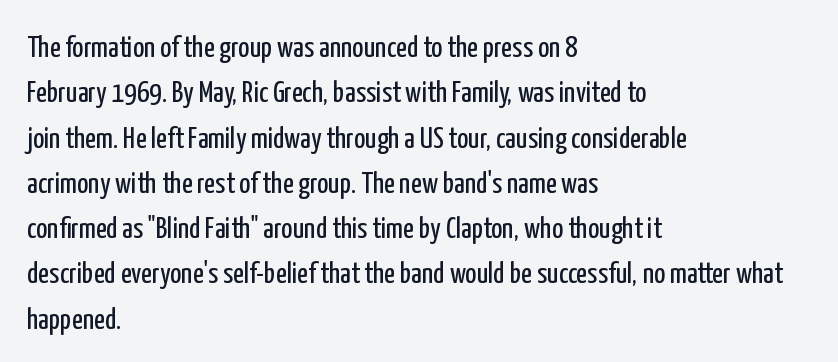
The image shows 30 px regular-weight, condensed sans-serif type, upright; set left-aligned, normal line spacing (1.51x), normal letter spacing, not underlined; low stroke contrast and a medium x-height.
